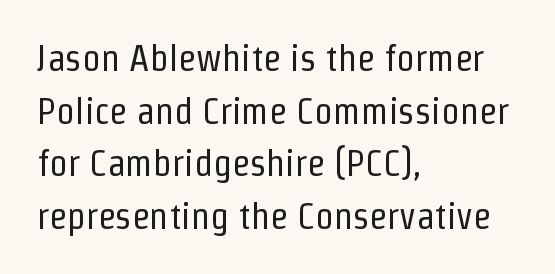
{"serif": "no", "italic": "no", "bold": "no", "weight": "regular", "width": "condensed", "stroke_contrast": "low", "x_height": "medium", "monospaced": "no", "underline": "no", "align": "left", "line_spacing": "normal", "line_spacing_ratio": 1.42, "letter_spacing": "normal", "letter_spacing_em": 0.0, "glyph_px": 37}
